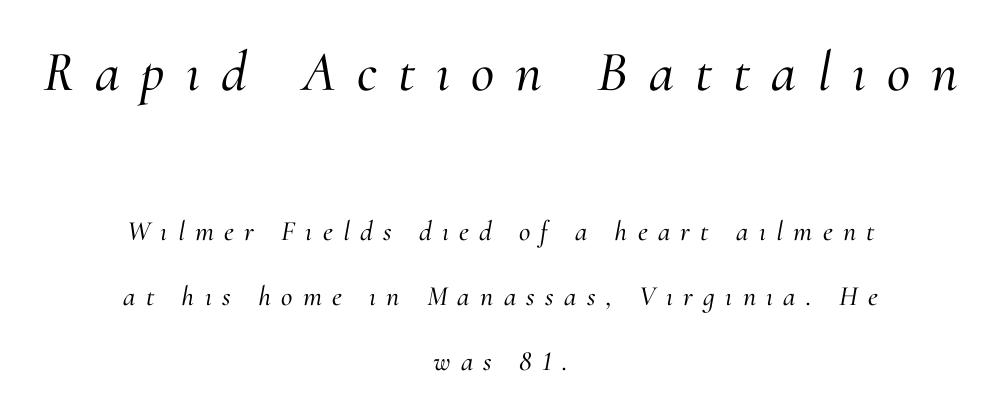
This sample uses expanded letter spacing, leaving extra air between glyphs. Reading down the block, each line starts at a different indent, mirrored at its end. The upper block of text is set noticeably larger than the block beneath it. Varying glyph widths throughout — classic text-font behaviour. Vertical spacing — loose. The typography opts for an oblique posture over an upright one.
